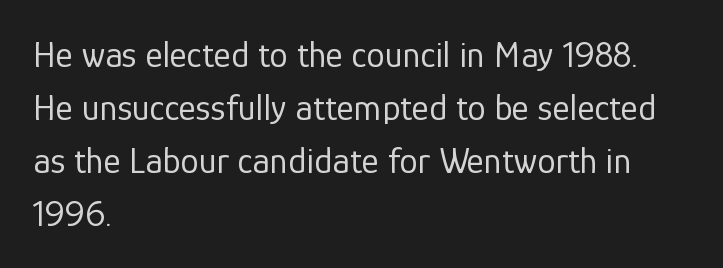
The image shows 37 px regular-weight sans-serif type, upright; set left-aligned, normal line spacing (1.43x), normal letter spacing, not underlined; low stroke contrast and a medium x-height.
